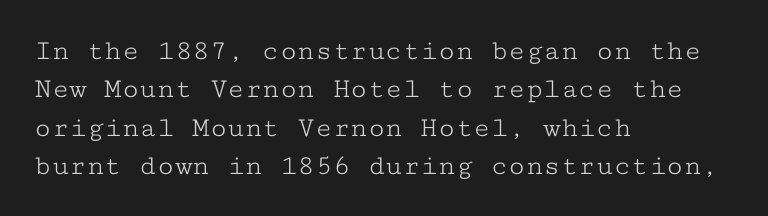
{"serif": "yes", "italic": "no", "bold": "no", "weight": "light", "width": "wide", "stroke_contrast": "low", "x_height": "medium", "monospaced": "yes", "underline": "no", "align": "left", "line_spacing": "normal", "line_spacing_ratio": 1.32, "letter_spacing": "normal", "letter_spacing_em": 0.0, "glyph_px": 29}
